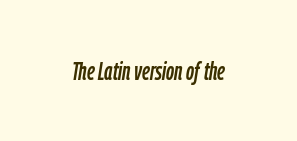
The image shows 25 px text type, italic (leaning right); set normal letter spacing, not underlined.
